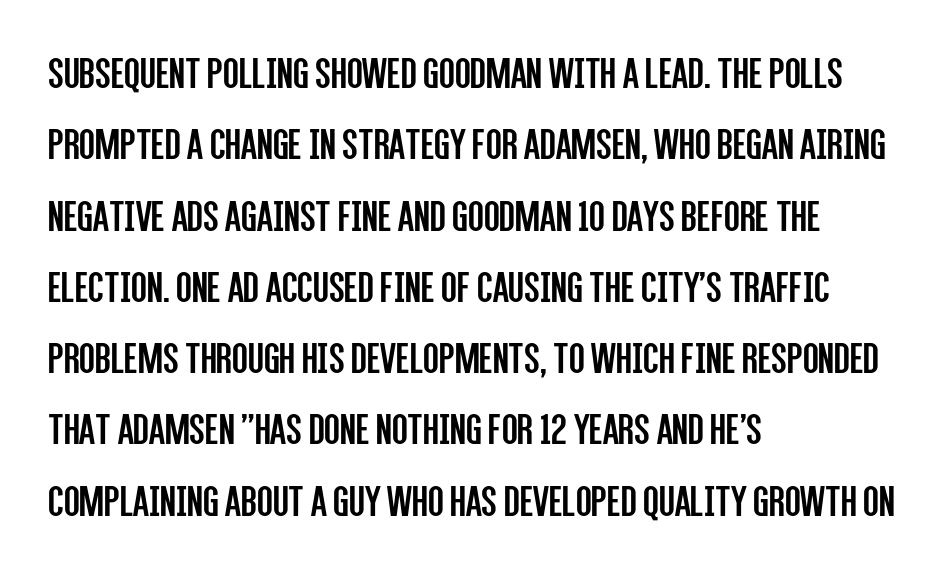
Q: Is the text bold? A: No.
Q: Is the text italic (slanted)? A: No, it is upright.
Q: Is the typeface a serif or a sans-serif typeface? A: Sans-serif.
Q: Is the text underlined? A: No.
Q: How is the paragraph aligned? A: Left-aligned.
Q: Is the spacing between letters normal or unusually wide? A: Normal.
Q: Is the spacing between lines tight, normal or loose? A: Normal.
Q: Width (condensed, normal, or wide)? A: Condensed.
Q: Stroke contrast? A: Low.
Q: x-height? A: Large.
Q: Monospaced? A: No.
